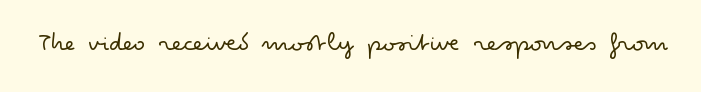
The image shows 27 px text type, upright; set normal letter spacing, not underlined.
